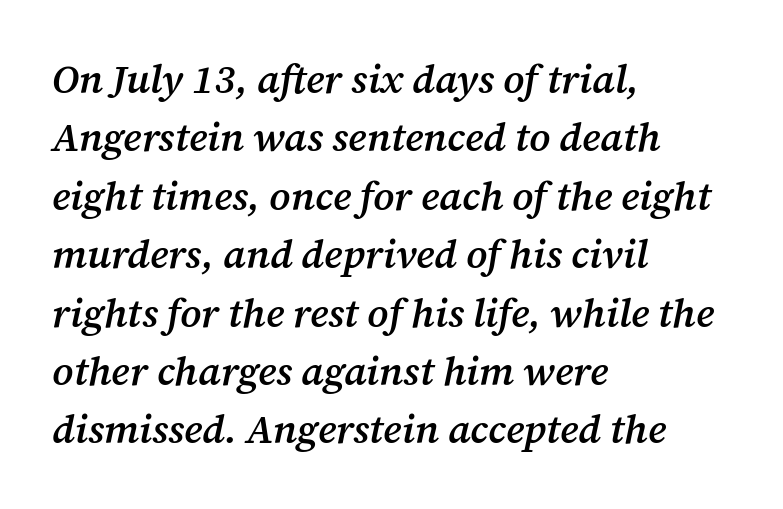
{"serif": "yes", "italic": "yes", "lean": "right", "slant_degrees": 12, "bold": "semi", "weight": "semibold", "width": "normal", "stroke_contrast": "medium", "x_height": "medium", "monospaced": "no", "underline": "no", "align": "left", "line_spacing": "normal", "line_spacing_ratio": 1.46, "letter_spacing": "normal", "letter_spacing_em": 0.0, "glyph_px": 40}
